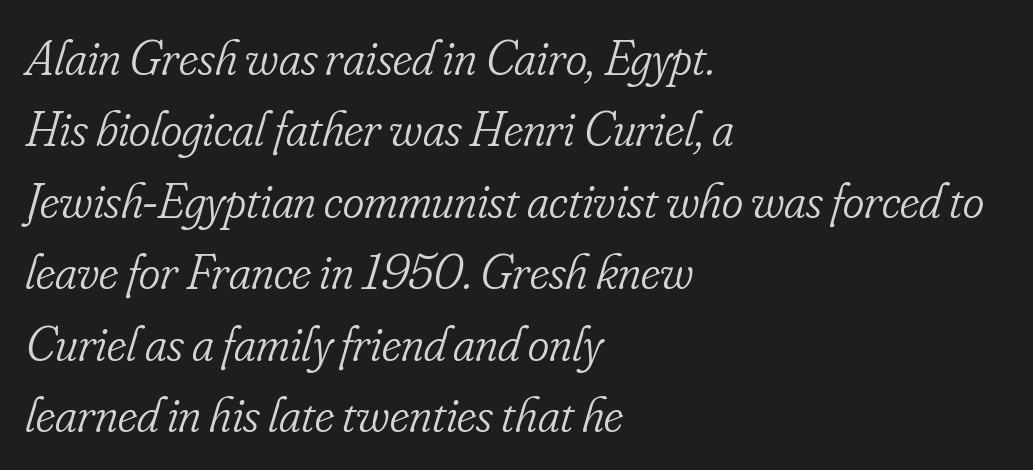
Q: Is the text bold? A: No.
Q: Is the text italic (slanted)? A: Yes, it leans right by about 16 degrees.
Q: Is the typeface a serif or a sans-serif typeface? A: Serif.
Q: Is the text underlined? A: No.
Q: How is the paragraph aligned? A: Left-aligned.
Q: Is the spacing between letters normal or unusually wide? A: Normal.
Q: Is the spacing between lines tight, normal or loose? A: Normal.
Q: Width (condensed, normal, or wide)? A: Condensed.
Q: Stroke contrast? A: Low.
Q: x-height? A: Small.
Q: Monospaced? A: No.
